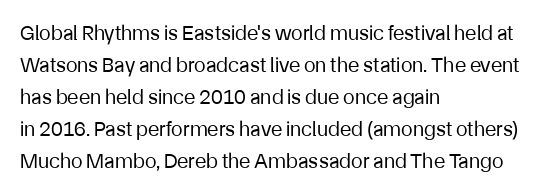
{"italic": "no", "bold": "no", "underline": "no", "align": "left", "line_spacing": "normal", "line_spacing_ratio": 1.52, "letter_spacing": "normal", "letter_spacing_em": 0.0, "glyph_px": 21}
